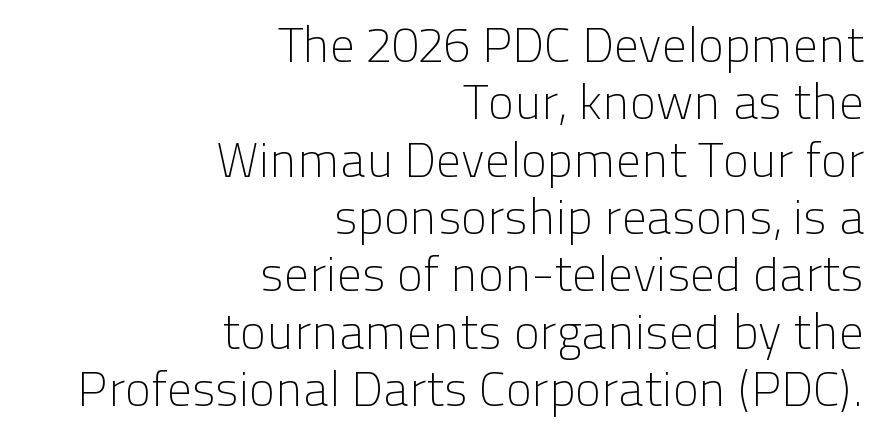
{"serif": "no", "italic": "no", "bold": "no", "weight": "light", "width": "normal", "stroke_contrast": "low", "x_height": "medium", "monospaced": "no", "underline": "no", "align": "right", "line_spacing_ratio": 1.17, "letter_spacing": "normal", "letter_spacing_em": 0.0, "glyph_px": 49}
